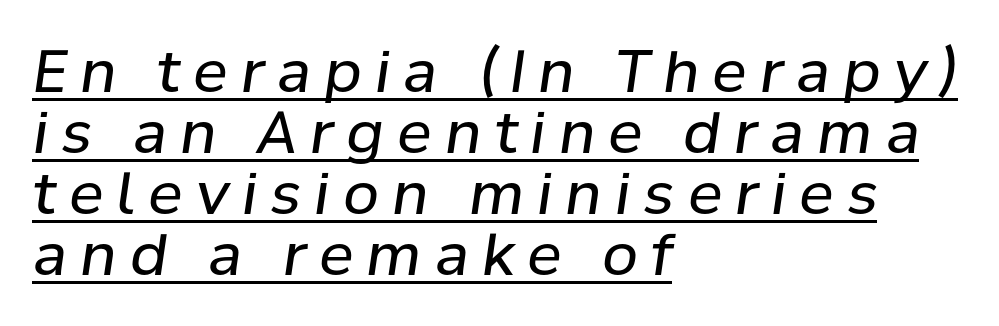
The rendered words wear a rule along their underside. Each letter keeps its own natural width here, so spacing adapts to shape. Baseline-to-baseline distance is barely more than the letter height. Someone cranked the tracking dial way up on this one. The passage shown leans; its letterforms are oblique.
